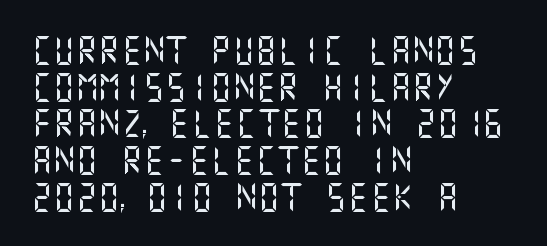
Is the block centered? No — it sits flush against the left margin. A sans-serif font was chosen for this passage. The type is set solid horizontally, with unmodified tracking. Italic: no, the glyphs are upright roman. Whoever set this chose a conventional vertical rhythm. The space directly below the letters is spotless.
